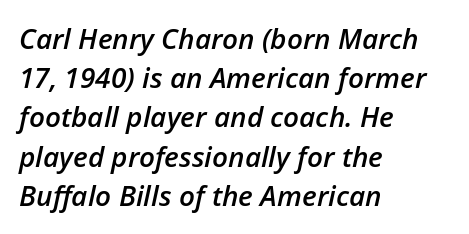
{"italic": "yes", "lean": "right", "slant_degrees": 12, "bold": "semi", "weight": "semibold", "width": "normal", "stroke_contrast": "low", "x_height": "medium", "monospaced": "no", "underline": "no", "align": "left", "line_spacing": "normal", "line_spacing_ratio": 1.4, "letter_spacing": "normal", "letter_spacing_em": 0.0, "glyph_px": 28}
